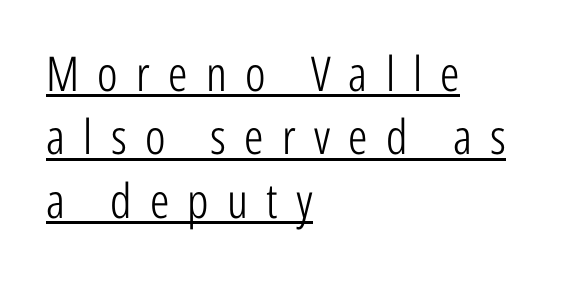
This is not heavy type; no bold has been used. Varying glyph widths throughout — classic text-font behaviour. Does the copy run flush right? No — it runs flush left. Font category for this specimen: sans-serif. The font's upright variant was chosen for this text.
